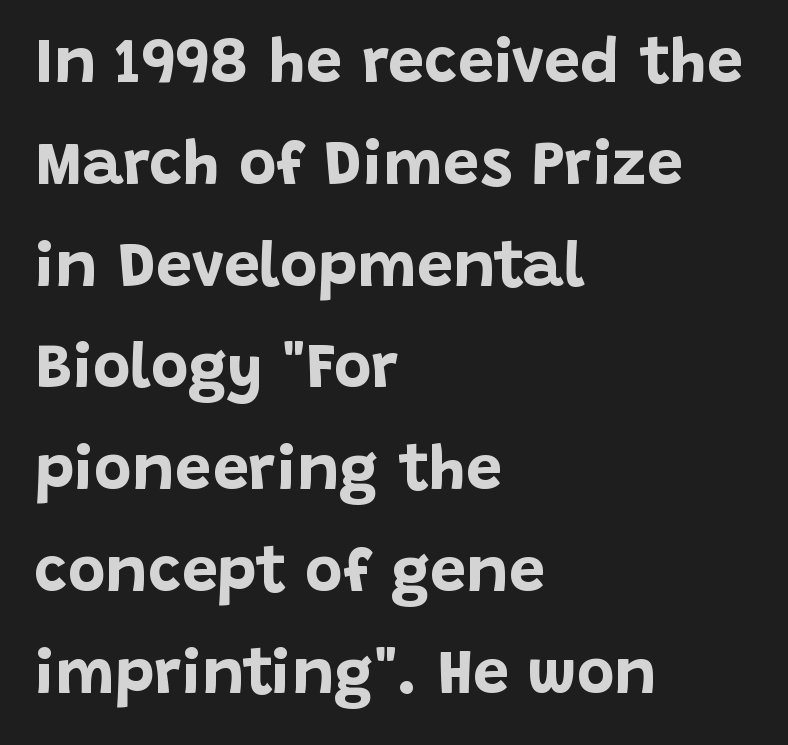
The image shows 64 px bold sans-serif type, upright; set left-aligned, normal line spacing (1.59x), normal letter spacing, not underlined; low stroke contrast and a large x-height.
